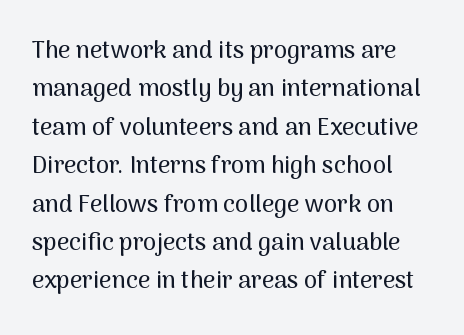
{"italic": "no", "underline": "no", "line_spacing": "normal", "line_spacing_ratio": 1.6, "letter_spacing": "normal", "letter_spacing_em": 0.0, "glyph_px": 24}
